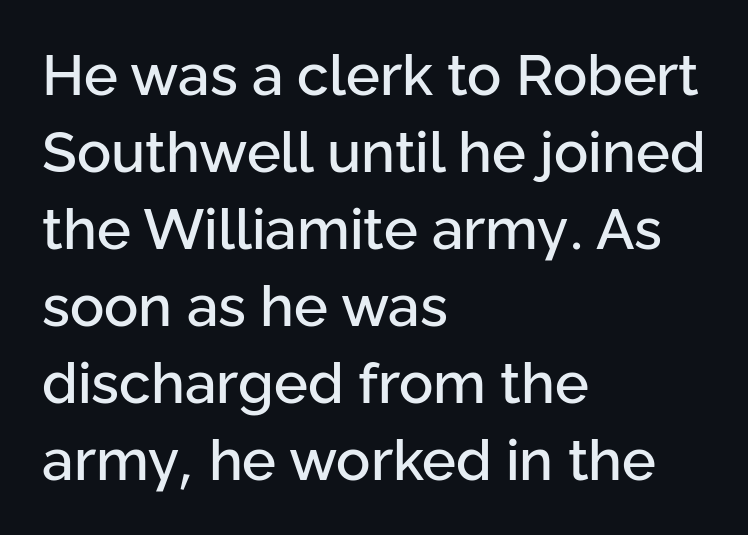
Line starts are locked; line ends wander. Look at the tracking — it's just the regular setting, nothing added. Descenders hang freely into open space. These lines are composed in type without serifs.
